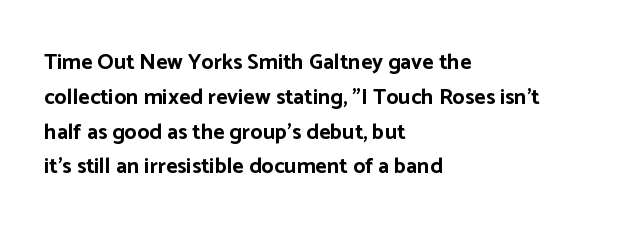
Q: Is the text bold? A: Yes.
Q: Is the text italic (slanted)? A: No, it is upright.
Q: Is the text underlined? A: No.
Q: How is the paragraph aligned? A: Left-aligned.
Q: Is the spacing between letters normal or unusually wide? A: Normal.
Q: Is the spacing between lines tight, normal or loose? A: Normal.
